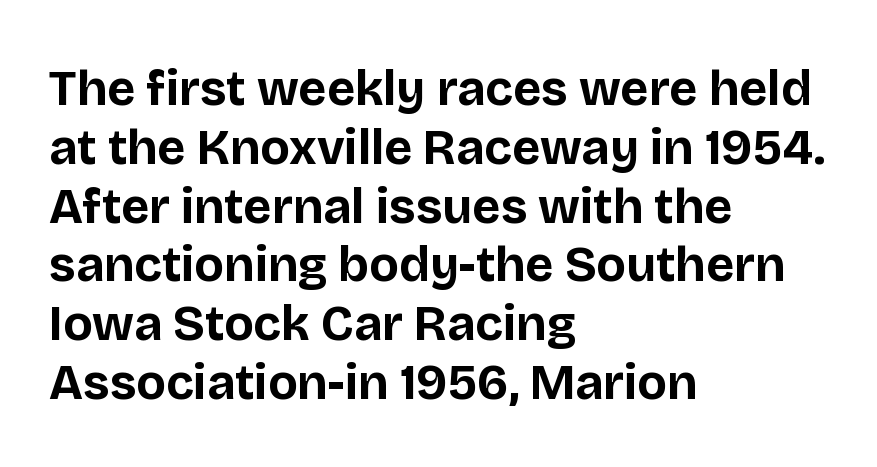
{"serif": "no", "italic": "no", "bold": "yes", "weight": "bold", "width": "normal", "stroke_contrast": "low", "x_height": "large", "monospaced": "no", "underline": "no", "align": "left", "line_spacing_ratio": 1.2, "letter_spacing": "normal", "letter_spacing_em": 0.0, "glyph_px": 49}
